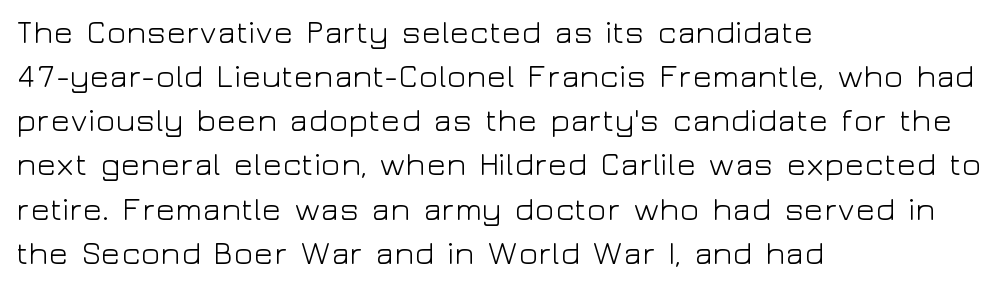
The image shows 32 px light, wide sans-serif type, upright; set left-aligned, normal line spacing (1.38x), normal letter spacing, not underlined; low stroke contrast and a medium x-height.
